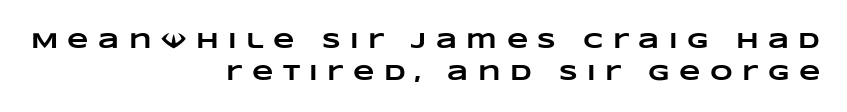
Between one letter and the next there's a generous, obvious gap. These lines stack with their right ends in a neat column. Chunky letters — that's bold for sure. Letters rest on an invisible, unmarked baseline. One glance says typical: line gaps are just what's usual.
